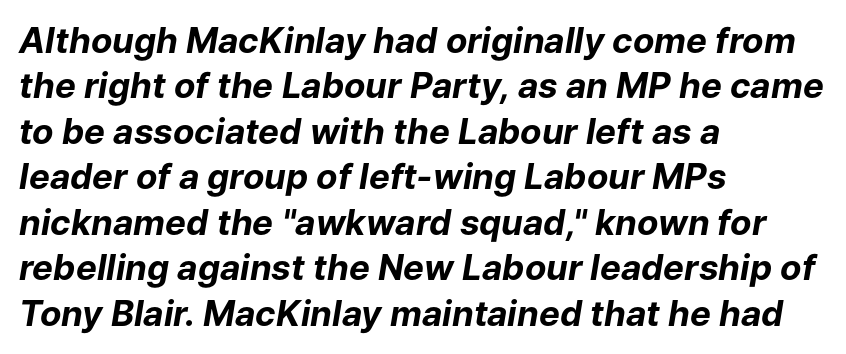
Q: Is the text bold? A: Yes.
Q: Is the text italic (slanted)? A: Yes, it leans right by about 9 degrees.
Q: Is the text underlined? A: No.
Q: How is the paragraph aligned? A: Left-aligned.
Q: Is the spacing between letters normal or unusually wide? A: Normal.
Q: Is the spacing between lines tight, normal or loose? A: Normal.
Q: Width (condensed, normal, or wide)? A: Normal.
Q: Stroke contrast? A: Low.
Q: x-height? A: Medium.
Q: Monospaced? A: No.
